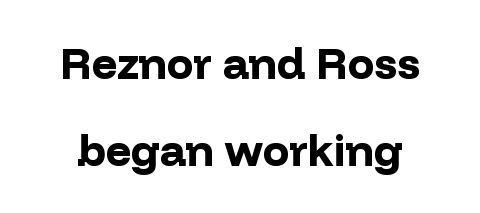
Q: Is the text bold? A: Yes.
Q: Is the text italic (slanted)? A: No, it is upright.
Q: Is the typeface a serif or a sans-serif typeface? A: Sans-serif.
Q: Is the text underlined? A: No.
Q: Is the spacing between letters normal or unusually wide? A: Normal.
Q: Is the spacing between lines tight, normal or loose? A: Loose.
Q: Width (condensed, normal, or wide)? A: Normal.
Q: Stroke contrast? A: Low.
Q: x-height? A: Medium.
Q: Monospaced? A: No.
